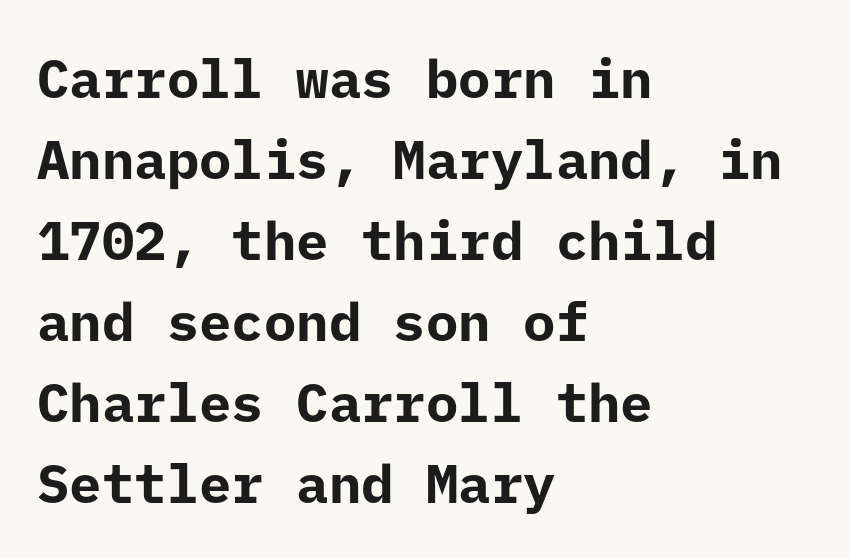
Q: Is the text bold? A: Yes.
Q: Is the text italic (slanted)? A: No, it is upright.
Q: Is the typeface a serif or a sans-serif typeface? A: Sans-serif.
Q: Is the text underlined? A: No.
Q: How is the paragraph aligned? A: Left-aligned.
Q: Is the spacing between letters normal or unusually wide? A: Normal.
Q: Is the spacing between lines tight, normal or loose? A: Normal.
Q: Width (condensed, normal, or wide)? A: Normal.
Q: Stroke contrast? A: Low.
Q: x-height? A: Medium.
